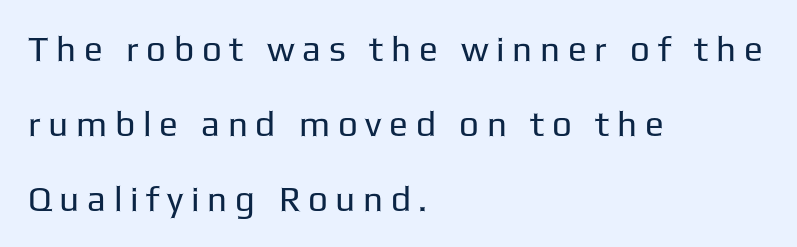
The image shows 35 px regular-weight sans-serif type, upright; set left-aligned, loose line spacing (2.14x), unusually wide letter spacing (+0.22 em), not underlined; low stroke contrast and a medium x-height.
